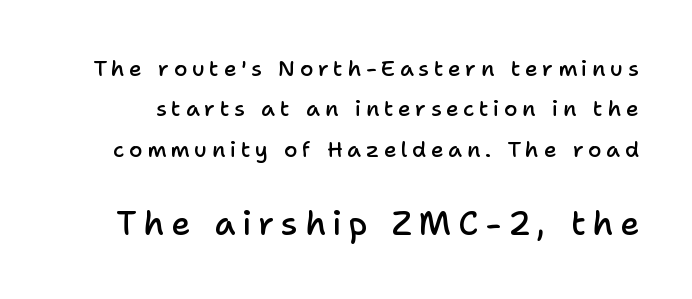
Here the designer chose a conventional face with non-uniform glyph widths. Between these two stacked blocks, the lower one wins on size. The words here are not underlined. A typesetter would call this heavily tracked-out type.
